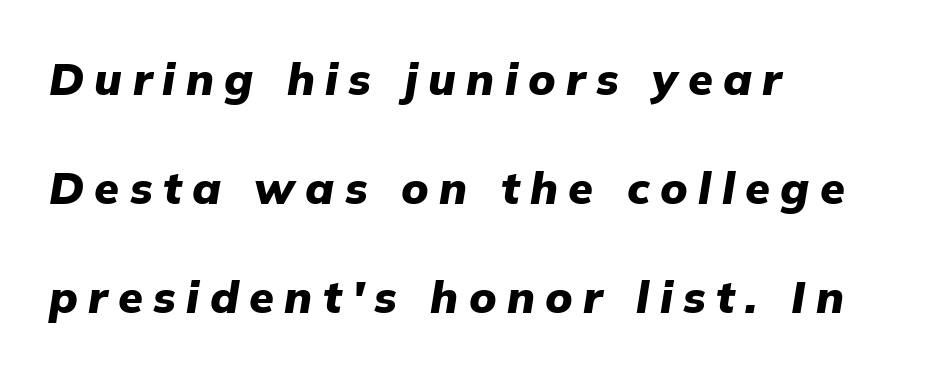
{"italic": "yes", "lean": "right", "slant_degrees": 9, "bold": "yes", "weight": "heavy", "width": "normal", "stroke_contrast": "low", "x_height": "medium", "monospaced": "no", "underline": "no", "align": "left", "line_spacing": "loose", "line_spacing_ratio": 2.42, "letter_spacing": "wide", "letter_spacing_em": 0.23, "glyph_px": 45}
